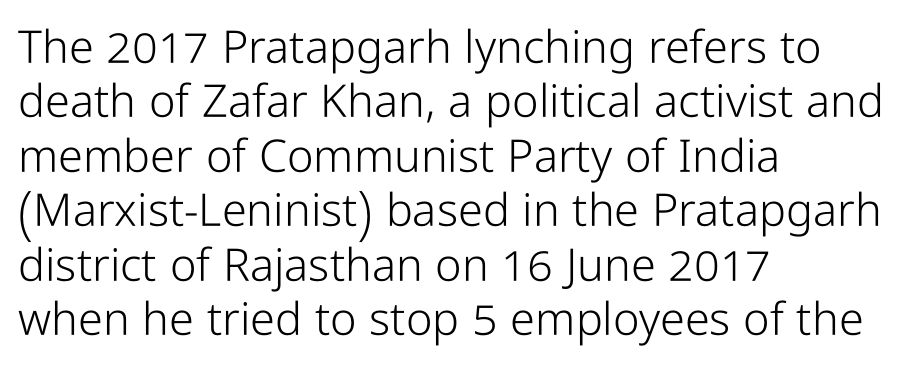
The image shows 45 px light, condensed sans-serif type, upright; set left-aligned, line spacing 1.21x, normal letter spacing, not underlined; low stroke contrast and a medium x-height.
